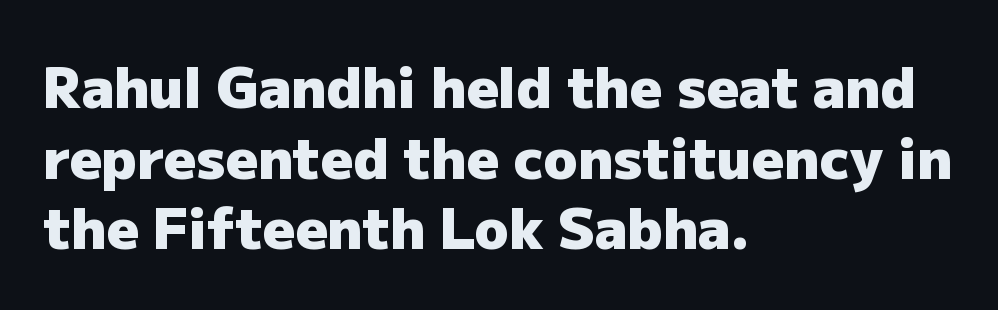
The image shows 56 px heavy sans-serif type, upright; set left-aligned, normal line spacing (1.26x), normal letter spacing, not underlined; low stroke contrast and a medium x-height.
